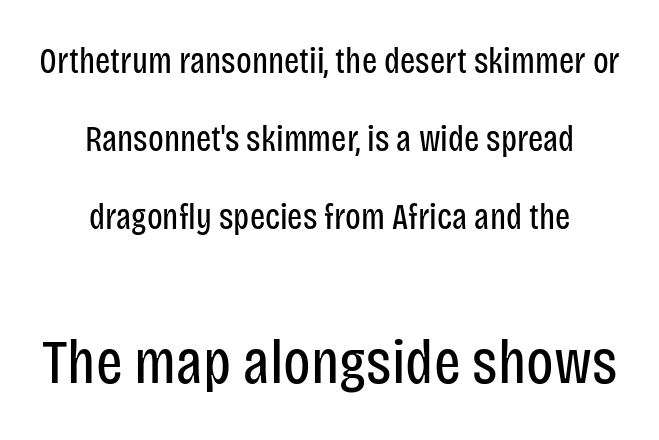
{"serif": "no", "italic": "no", "bold": "no", "weight": "regular", "width": "condensed", "stroke_contrast": "low", "x_height": "large", "monospaced": "no", "underline": "no", "align": "center", "line_spacing": "loose", "line_spacing_ratio": 2.17, "letter_spacing": "normal", "letter_spacing_em": 0.0, "larger_block": "second", "size_ratio": 1.75, "glyph_px": 63}
